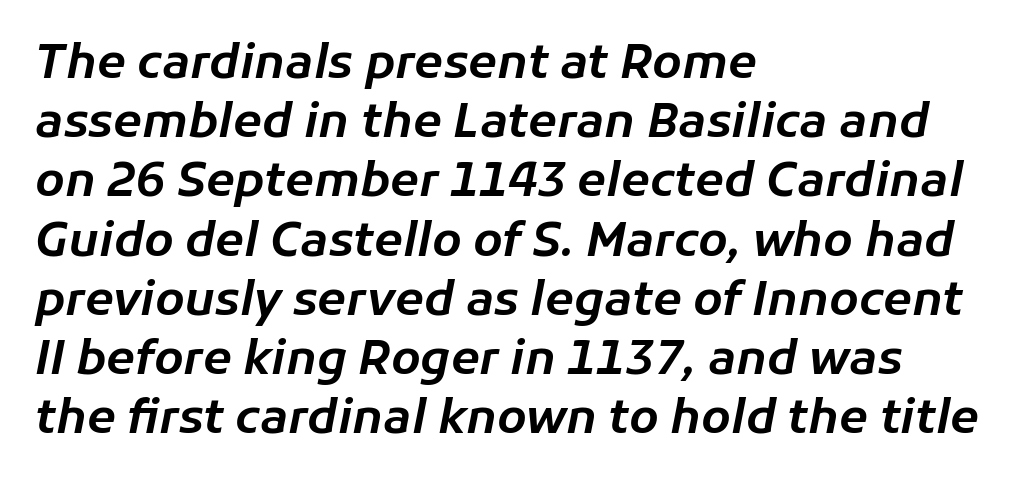
The image shows 47 px text type, italic (leaning right); set left-aligned, normal line spacing (1.26x), normal letter spacing, not underlined; low stroke contrast and a medium x-height.
